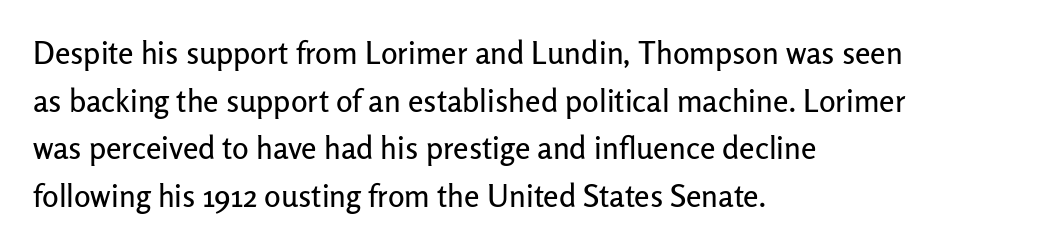
The image shows 31 px sans-serif type, upright; set left-aligned, normal line spacing (1.54x), normal letter spacing, not underlined; low stroke contrast and a medium x-height.
